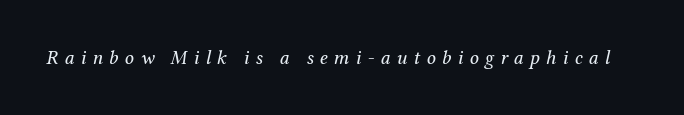
Q: Is the text bold? A: No.
Q: Is the text italic (slanted)? A: Yes, it leans right by about 12 degrees.
Q: Is the text underlined? A: No.
Q: Is the spacing between letters normal or unusually wide? A: Unusually wide.
